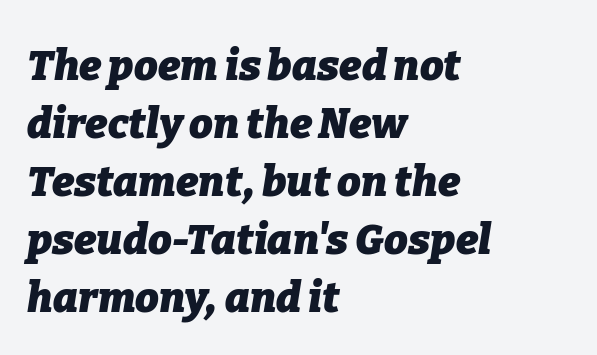
Q: Is the text bold? A: Yes.
Q: Is the text italic (slanted)? A: Yes, it leans right by about 9 degrees.
Q: Is the text underlined? A: No.
Q: How is the paragraph aligned? A: Left-aligned.
Q: Is the spacing between letters normal or unusually wide? A: Normal.
Q: Is the spacing between lines tight, normal or loose? A: Normal.
Q: Width (condensed, normal, or wide)? A: Normal.
Q: Stroke contrast? A: Low.
Q: x-height? A: Medium.
Q: Monospaced? A: No.
